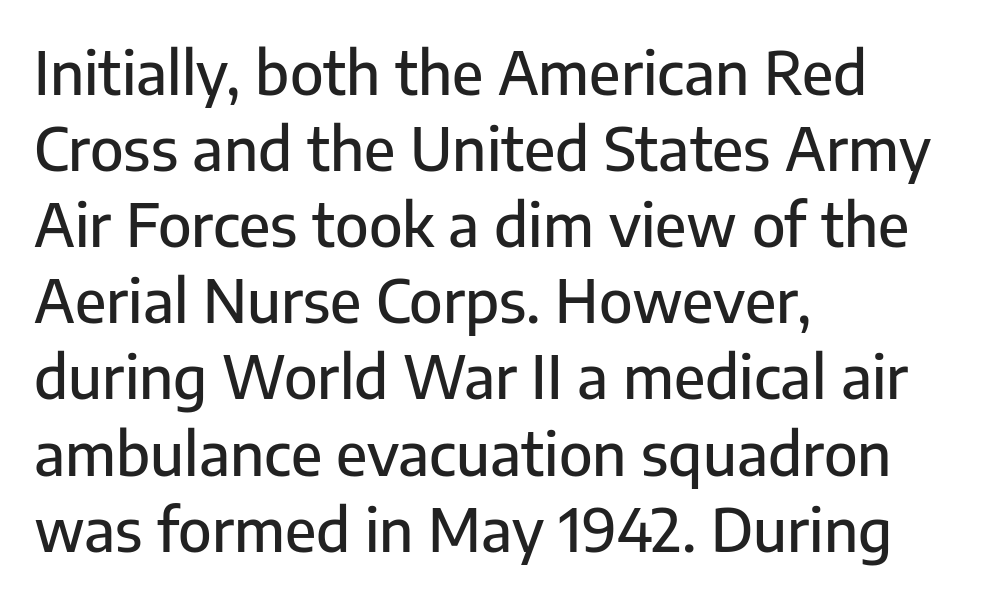
Is this a sans? Yes — the strokes have no serifs. The strip under each line holds only bare page. You could call the tracking neutral — neither tight nor loose. Left-aligned paragraph, ragged on the right.
